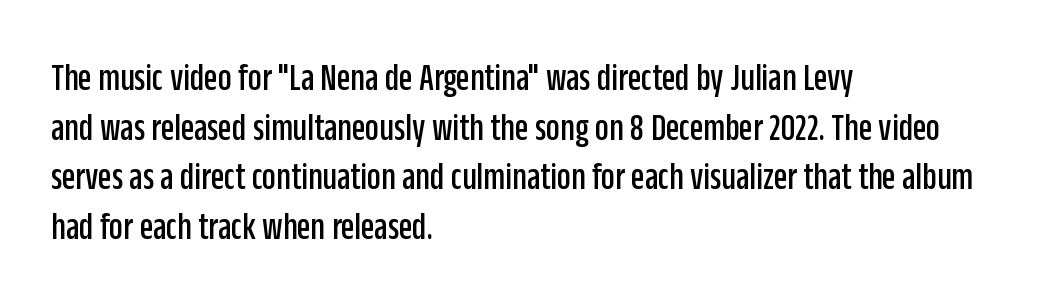
The rendering uses natural spacing where letterforms have individual widths. Look at the bottom of the vertical strokes: they stop flat, with no serifs. Glance below the letters and you will spot only blank space. The horizontal fit of the characters is conventional and even. What's the leading like? Ordinary, nothing unusual.
